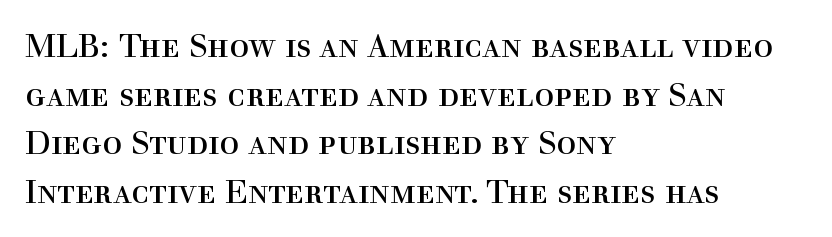
{"serif": "yes", "italic": "no", "bold": "no", "weight": "regular", "width": "normal", "x_height": "medium", "monospaced": "no", "underline": "no", "align": "left", "line_spacing": "normal", "line_spacing_ratio": 1.47, "letter_spacing": "normal", "letter_spacing_em": 0.0, "glyph_px": 33}
